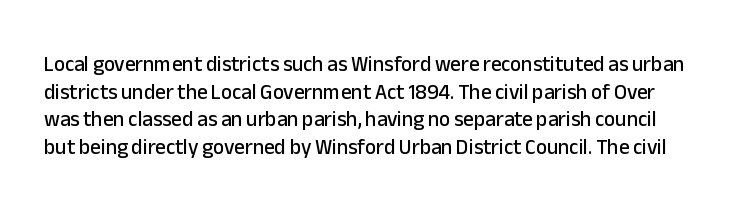
Unlike italic type, these characters show no tilt at all. Each word holds together tightly as a unit, with standard inter-letter gaps. The passage shown stacks its lines at a standard gap. Lines of text with bare space underneath.
